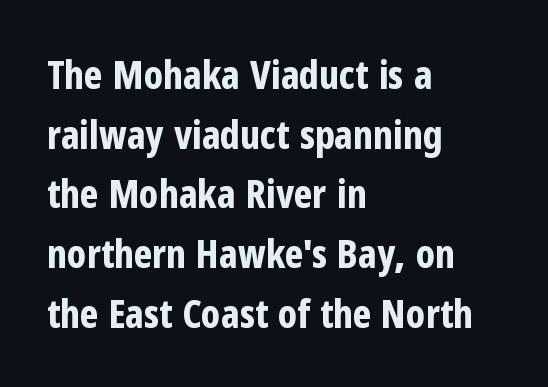
The image shows 39 px bold, condensed sans-serif type, upright; set left-aligned, normal line spacing (1.53x), normal letter spacing, not underlined; low stroke contrast and a medium x-height.
